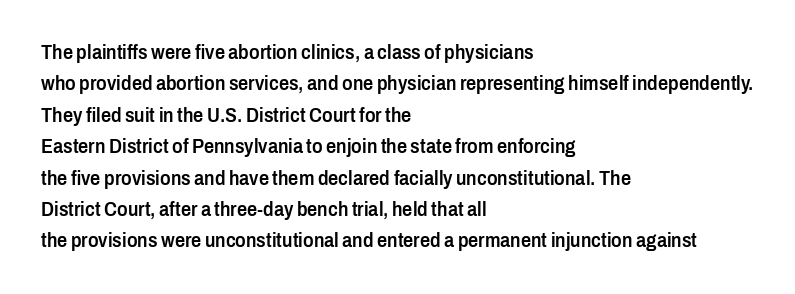
The characters look somewhat weighty, a semibold short of true bold. The passage shown is not underscored anywhere. Tall strokes in this sample are plumb rather than angled. Observe the ordinary spacing: letters are neighbours, not strangers.
